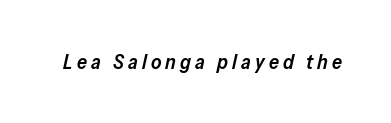
The passage shown has open, widely tracked lettering throughout. Descenders are the only things crossing below the line. As a designer I'd log this as weight 600, semibold. Slanted lettering throughout.
